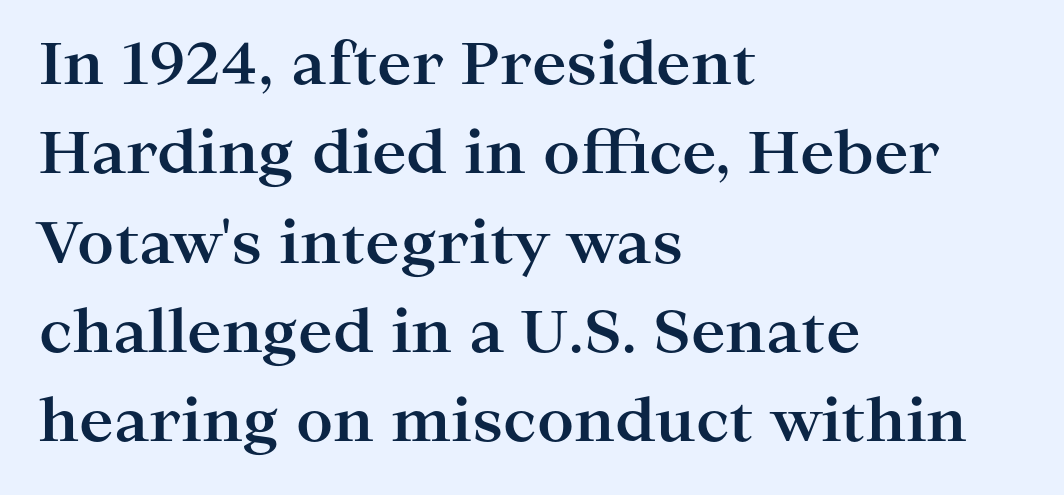
The image shows 58 px bold, wide serif type, upright; set left-aligned, normal line spacing (1.54x), normal letter spacing, not underlined; high stroke contrast and a medium x-height.
